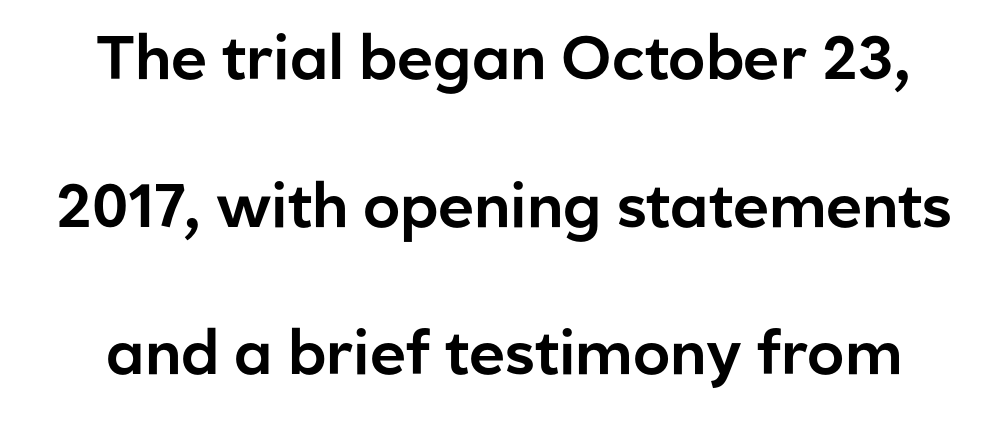
{"serif": "no", "italic": "no", "width": "normal", "stroke_contrast": "low", "x_height": "medium", "monospaced": "no", "underline": "no", "line_spacing": "loose", "line_spacing_ratio": 2.42, "letter_spacing": "normal", "letter_spacing_em": 0.0, "glyph_px": 61}
